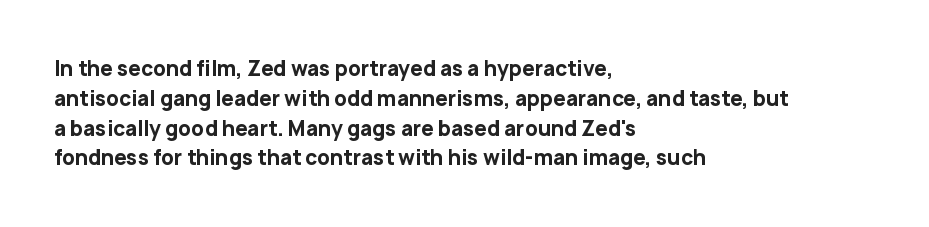
Summary of weight: heavy, a full bold. This sample is left-justified, so line endings fall wherever the words run out. The type sits square on the baseline with zero lean. The lines sit at an ordinary, default distance from one another. A bare baseline throughout the passage. This sample uses plain, unmodified letter spacing.
